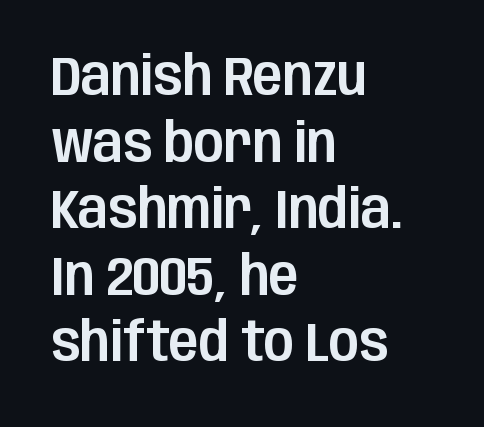
{"serif": "no", "italic": "no", "width": "condensed", "stroke_contrast": "low", "x_height": "large", "monospaced": "no", "underline": "no", "align": "left", "line_spacing_ratio": 1.21, "letter_spacing": "normal", "letter_spacing_em": 0.0, "glyph_px": 55}
